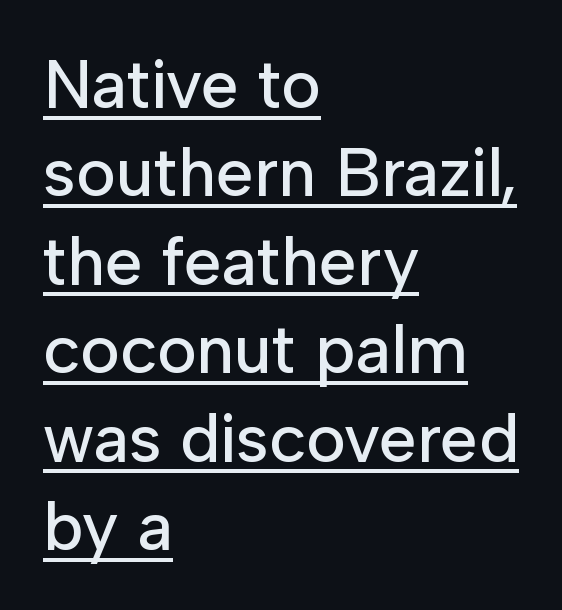
{"serif": "no", "italic": "no", "width": "normal", "stroke_contrast": "low", "x_height": "medium", "monospaced": "no", "underline": "yes", "align": "left", "line_spacing": "normal", "line_spacing_ratio": 1.3, "letter_spacing": "normal", "letter_spacing_em": 0.0, "glyph_px": 68}
